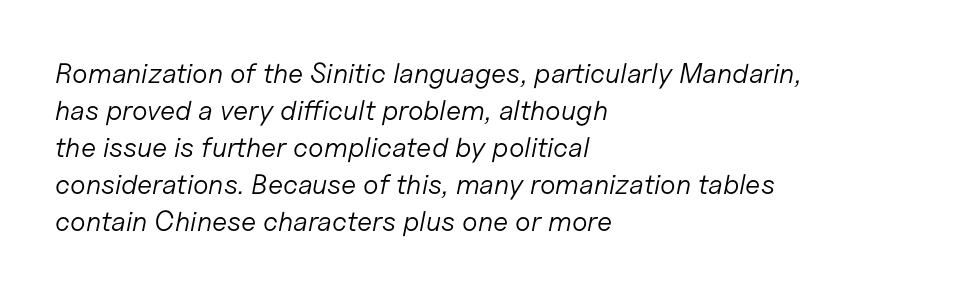
The letterforms sit shoulder to shoulder at normal distance. Every character sits at an angle, as italics do. Honestly, the row spacing looks completely unremarkable. Every row of glyphs begins at an identical x-position on the left.
